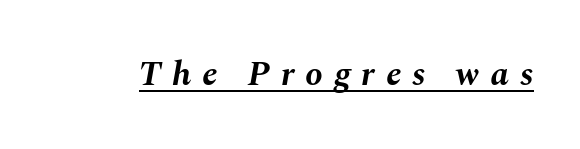
Q: Is the text bold? A: Yes.
Q: Is the text italic (slanted)? A: Yes, it leans right by about 10 degrees.
Q: Is the text underlined? A: Yes.
Q: Is the spacing between letters normal or unusually wide? A: Unusually wide.
Q: Width (condensed, normal, or wide)? A: Normal.
Q: Stroke contrast? A: Medium.
Q: x-height? A: Medium.
Q: Monospaced? A: No.
